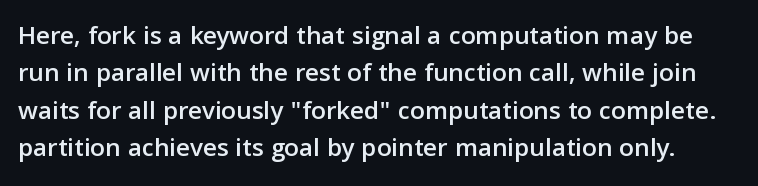
The image shows 27 px text type, upright; set normal line spacing (1.38x), normal letter spacing, not underlined.
